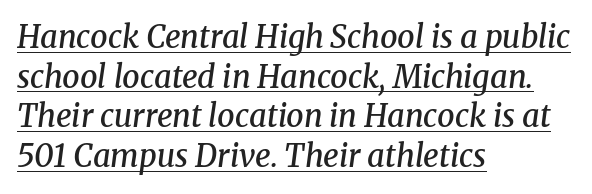
Is this a fixed-width face? No — the glyphs have proportional, varying widths. No extra tracking has been applied to these lines. Looking at the ascenders, they clearly lean. Students, observe the line beneath the letters — that is underlining. Layout note: lines flush left.
